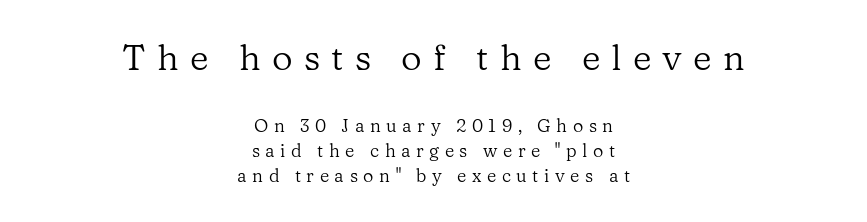
Upright lettering throughout. The space between consecutive lines is moderate. A typesetter would call this proportional, since set widths differ per character. Here the glyphs are tracked loosely, breaking word shapes into spaced letters.
